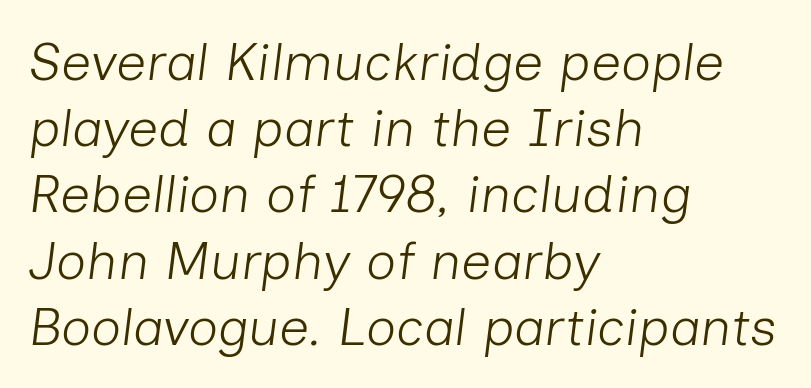
The image shows 53 px light type, italic (leaning right); set left-aligned, normal line spacing (1.25x), normal letter spacing, not underlined; low stroke contrast and a medium x-height.
